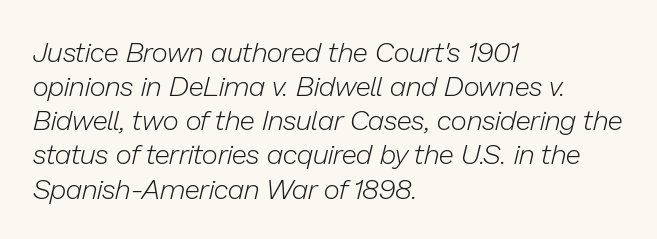
When letters slant like this, we call the style italic. The lines are quadded left. The area under the type is left untouched. Words appear dense and cohesive because spacing is normal. Think of a printed novel: that variable character pitch is what you see here.
